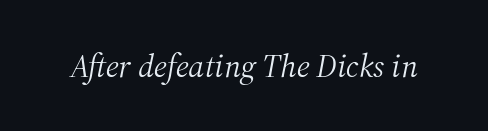
Q: Is the text bold? A: No.
Q: Is the text italic (slanted)? A: Yes, it leans right by about 12 degrees.
Q: Is the typeface a serif or a sans-serif typeface? A: Serif.
Q: Is the text underlined? A: No.
Q: Is the spacing between letters normal or unusually wide? A: Normal.
Q: Width (condensed, normal, or wide)? A: Normal.
Q: Stroke contrast? A: Medium.
Q: x-height? A: Medium.
Q: Monospaced? A: No.
